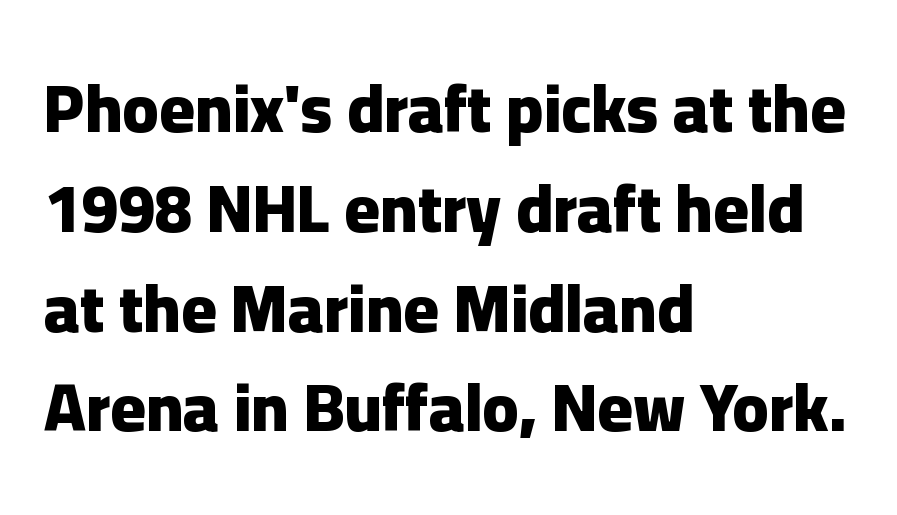
The letterforms sit shoulder to shoulder at normal distance. Quick note: interline space is typical. This rendering employs a face without finishing strokes, i.e., a sans-serif. No word sits above an underline.
